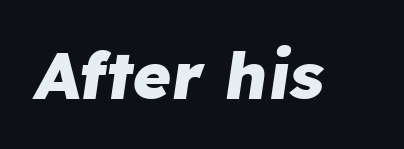
{"italic": "yes", "lean": "right", "slant_degrees": 8, "bold": "yes", "weight": "heavy", "width": "normal", "stroke_contrast": "low", "x_height": "medium", "monospaced": "no", "underline": "no", "letter_spacing": "normal", "letter_spacing_em": 0.0, "glyph_px": 66}
